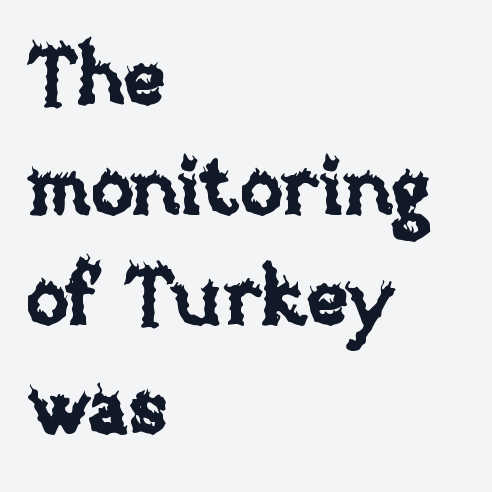
Rendered with straight, roman letterforms. Has an underline been added? It has not. Does extra space separate the letters? No, they use regular spacing. Proportional: the letters do not fall into vertical columns. The text block is weighted toward the left margin, trailing off unevenly rightward. Honestly, the row spacing looks completely unremarkable.
